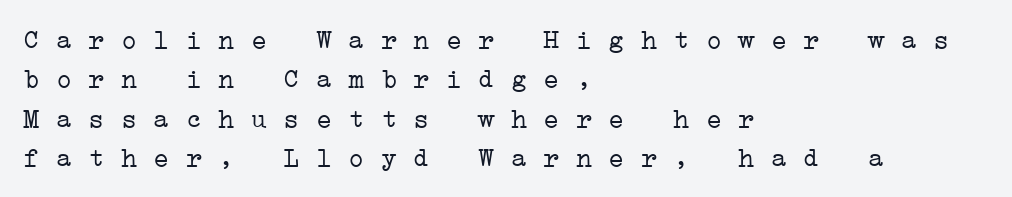
Honestly, there is no underline to notice here at all. Regarding leading, the lines here are spaced in the standard way. The gaps between neighbouring characters are ordinary and unremarkable. One-word summary of the alignment: left. The weight would be labelled regular, book, light, or lighter still.
